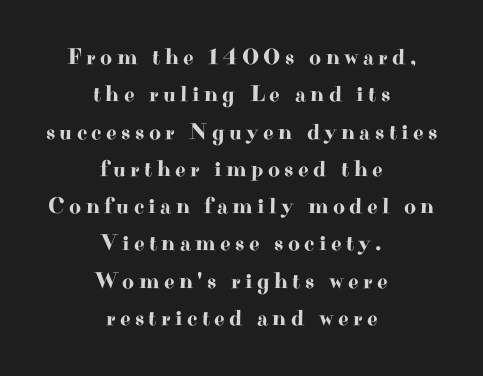
{"italic": "no", "underline": "no", "align": "center", "line_spacing": "normal", "line_spacing_ratio": 1.62, "glyph_px": 23}
